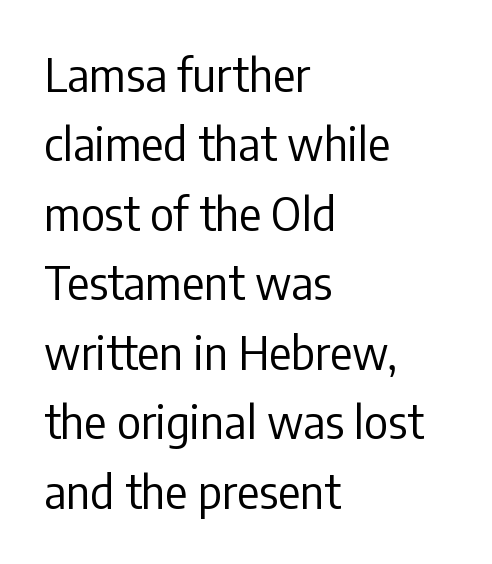
{"serif": "no", "italic": "no", "bold": "no", "weight": "regular", "width": "condensed", "stroke_contrast": "low", "x_height": "medium", "monospaced": "no", "underline": "no", "align": "left", "line_spacing": "normal", "line_spacing_ratio": 1.51, "letter_spacing": "normal", "letter_spacing_em": 0.0, "glyph_px": 46}
